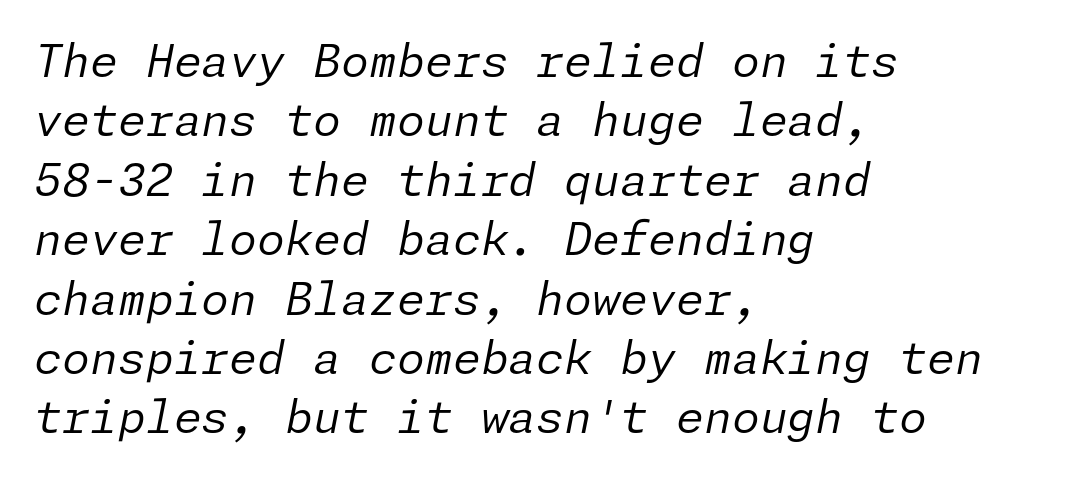
Bare-footed words on every line. Stroke thickness stays within the range of a standard reading face or lighter. Each line starts at the same left margin while the right side varies. The gaps between neighbouring characters are ordinary and unremarkable.
